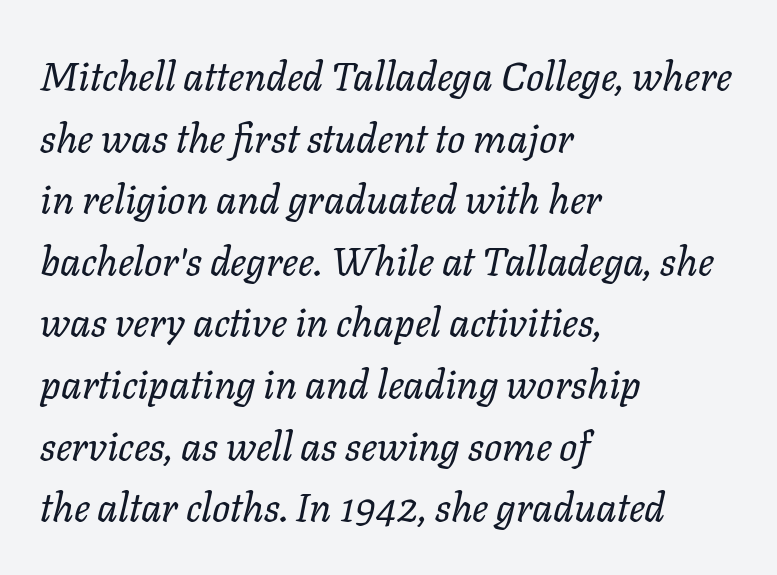
Q: Is the text bold? A: No.
Q: Is the text italic (slanted)? A: Yes, it leans right by about 11 degrees.
Q: Is the text underlined? A: No.
Q: How is the paragraph aligned? A: Left-aligned.
Q: Is the spacing between letters normal or unusually wide? A: Normal.
Q: Is the spacing between lines tight, normal or loose? A: Normal.
Q: Width (condensed, normal, or wide)? A: Normal.
Q: Stroke contrast? A: Low.
Q: x-height? A: Medium.
Q: Monospaced? A: No.
